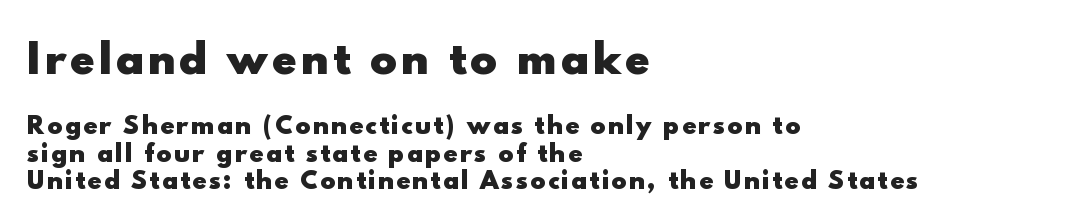
The image shows 40 px heavy sans-serif type, upright; set left-aligned, line spacing 1.2x, not underlined; the first (top) block is 1.74x larger; a small x-height.
